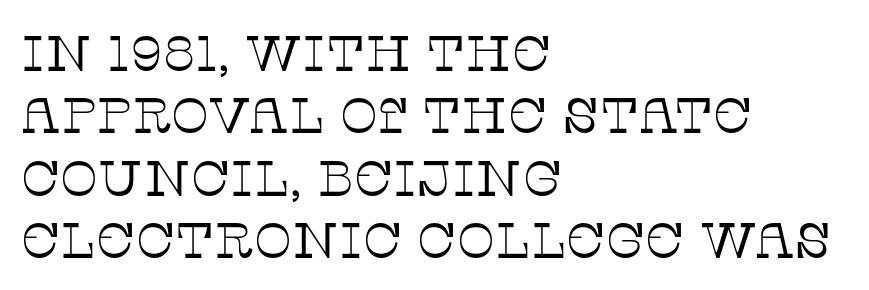
Q: Is the text bold? A: No.
Q: Is the text italic (slanted)? A: No, it is upright.
Q: Is the typeface a serif or a sans-serif typeface? A: Serif.
Q: Is the text underlined? A: No.
Q: How is the paragraph aligned? A: Left-aligned.
Q: Is the spacing between letters normal or unusually wide? A: Normal.
Q: Is the spacing between lines tight, normal or loose? A: Normal.
Q: Width (condensed, normal, or wide)? A: Normal.
Q: Stroke contrast? A: Low.
Q: x-height? A: Large.
Q: Monospaced? A: No.
